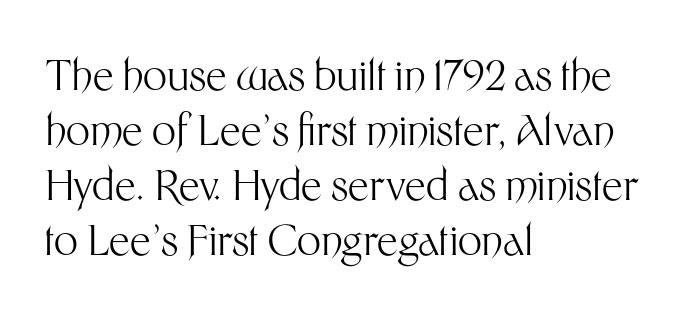
{"serif": "no", "italic": "no", "bold": "no", "weight": "light", "width": "normal", "stroke_contrast": "medium", "x_height": "medium", "monospaced": "no", "underline": "no", "align": "left", "line_spacing": "normal", "line_spacing_ratio": 1.31, "letter_spacing": "normal", "letter_spacing_em": 0.0, "glyph_px": 42}
